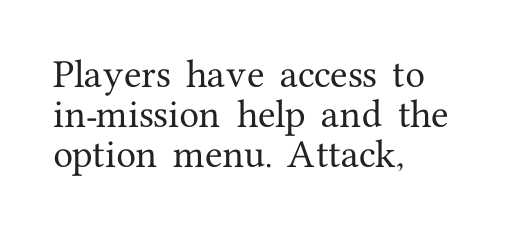
{"serif": "yes", "italic": "no", "width": "normal", "stroke_contrast": "medium", "x_height": "medium", "monospaced": "no", "underline": "no", "align": "left", "line_spacing": "normal", "line_spacing_ratio": 1.25, "letter_spacing": "normal", "letter_spacing_em": 0.0, "glyph_px": 32}
